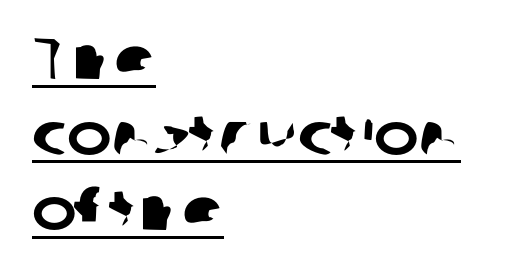
The image shows 60 px sans-serif type; set left-aligned, normal line spacing (1.26x), normal letter spacing, underlined; low stroke contrast and a medium x-height.
